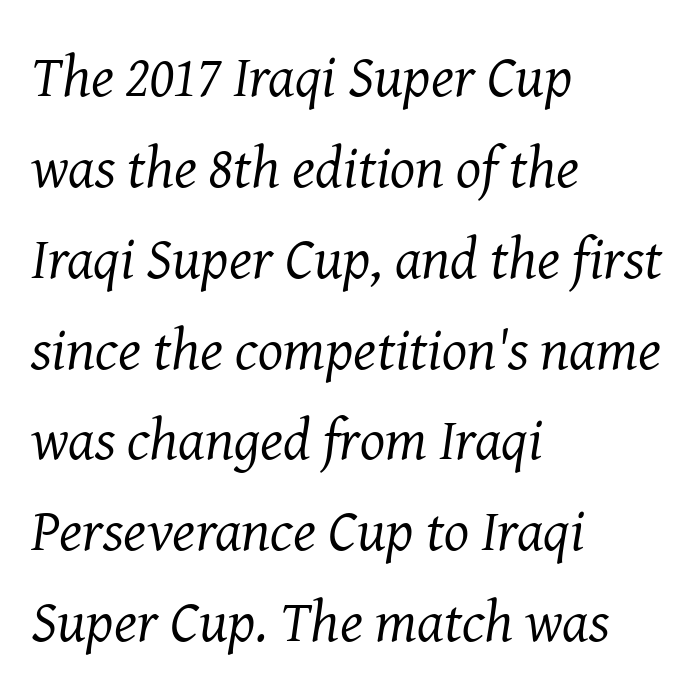
Q: Is the text bold? A: No.
Q: Is the text italic (slanted)? A: Yes, it leans right by about 8 degrees.
Q: Is the typeface a serif or a sans-serif typeface? A: Serif.
Q: Is the text underlined? A: No.
Q: How is the paragraph aligned? A: Left-aligned.
Q: Is the spacing between letters normal or unusually wide? A: Normal.
Q: Is the spacing between lines tight, normal or loose? A: Normal.
Q: Width (condensed, normal, or wide)? A: Normal.
Q: Stroke contrast? A: Medium.
Q: x-height? A: Medium.
Q: Monospaced? A: No.
